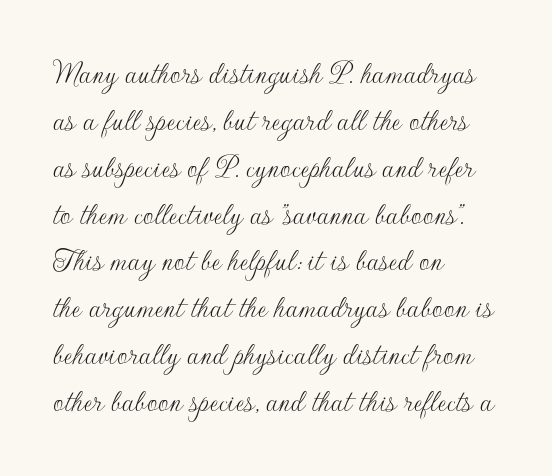
The image shows 33 px thin sans-serif type; set left-aligned, normal line spacing (1.42x), normal letter spacing, not underlined; low stroke contrast and a small x-height.
